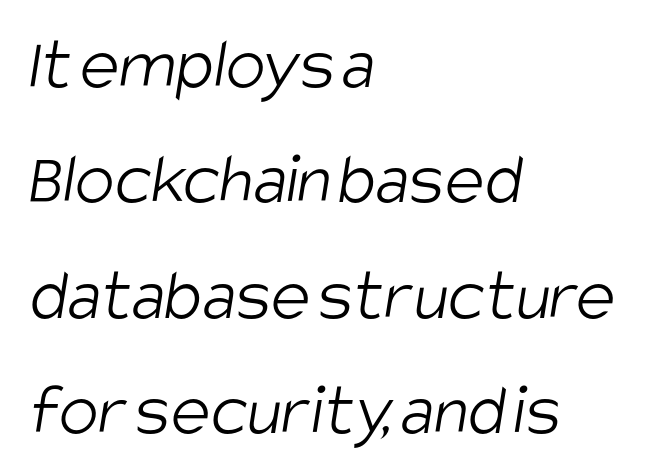
Q: Is the text bold? A: No.
Q: Is the typeface a serif or a sans-serif typeface? A: Sans-serif.
Q: Is the text underlined? A: No.
Q: How is the paragraph aligned? A: Left-aligned.
Q: Is the spacing between letters normal or unusually wide? A: Normal.
Q: Is the spacing between lines tight, normal or loose? A: Normal.
Q: Width (condensed, normal, or wide)? A: Condensed.
Q: Stroke contrast? A: Low.
Q: x-height? A: Large.
Q: Monospaced? A: No.
